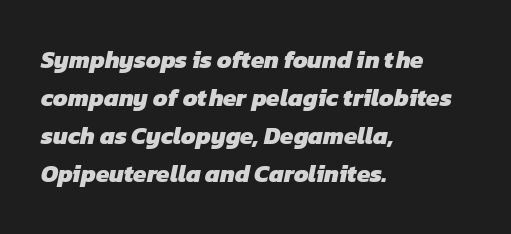
The image shows 24 px bold type; set left-aligned, normal line spacing (1.59x), normal letter spacing, not underlined.
